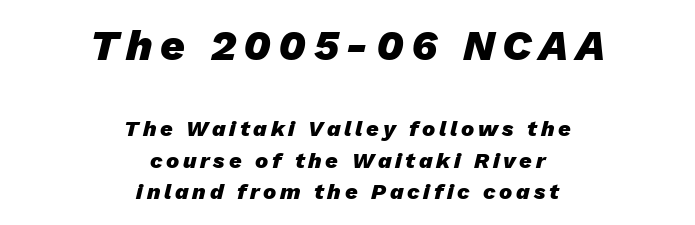
{"italic": "yes", "lean": "right", "slant_degrees": 13, "bold": "yes", "weight": "heavy", "width": "normal", "stroke_contrast": "low", "x_height": "medium", "monospaced": "no", "underline": "no", "align": "center", "line_spacing": "normal", "line_spacing_ratio": 1.42, "larger_block": "first", "size_ratio": 1.95, "glyph_px": 43}
